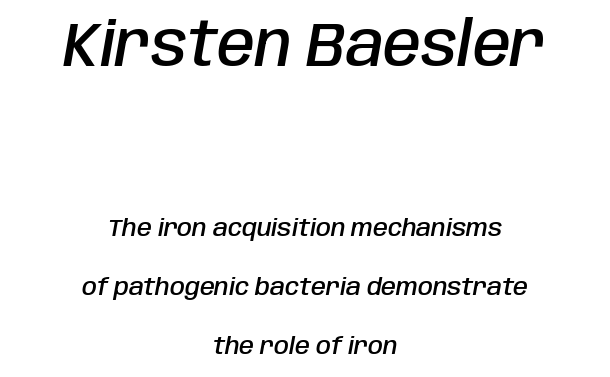
The image shows 61 px semibold, condensed type, italic (leaning right); set centered, loose line spacing (2.46x), normal letter spacing, not underlined; the first (top) block is 2.54x larger; low stroke contrast and a large x-height.
